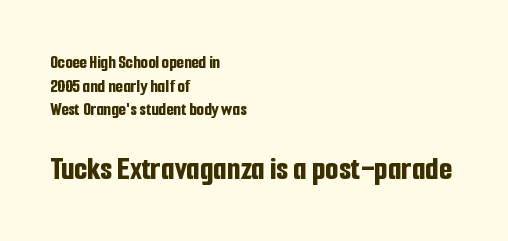
Here the glyphs are tracked normally, forming tight word shapes. Character widths vary here, with narrow letters taking less room than wide ones. Are there feet on the stems? There aren't — it's a sans. The paragraph shown leans on its left margin. Look at the glyph heights: the lower group is clearly the bigger setting. The gap between lines stays unmarked.
